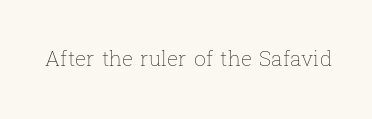
Q: Is the text bold? A: No.
Q: Is the text italic (slanted)? A: No, it is upright.
Q: Is the text underlined? A: No.
Q: Is the spacing between letters normal or unusually wide? A: Normal.
